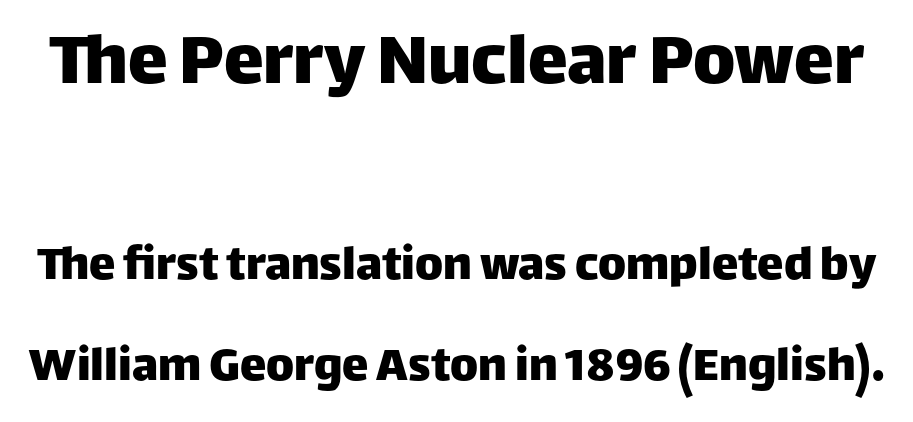
{"serif": "no", "italic": "no", "width": "normal", "stroke_contrast": "low", "x_height": "large", "monospaced": "no", "underline": "no", "line_spacing": "loose", "line_spacing_ratio": 1.91, "letter_spacing": "normal", "letter_spacing_em": 0.0, "larger_block": "first", "size_ratio": 1.51, "glyph_px": 80}
